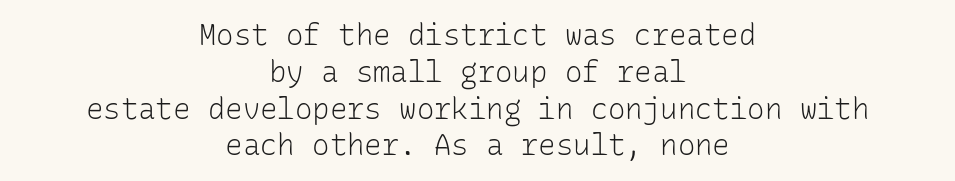
The image shows 29 px light sans-serif type, upright, monospaced; set centered, normal line spacing (1.27x), normal letter spacing, not underlined; low stroke contrast and a medium x-height.
